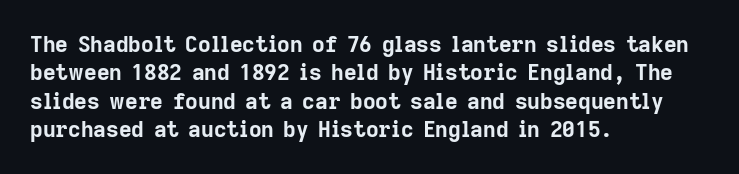
This is the regular roman posture of the typeface. The lines in this sample share a left origin and differ only in where they stop. Standard letterfit; no display-style spreading of the glyphs. Heavy-handed strokes throughout: this text is bold. The space directly below the letters is spotless.
